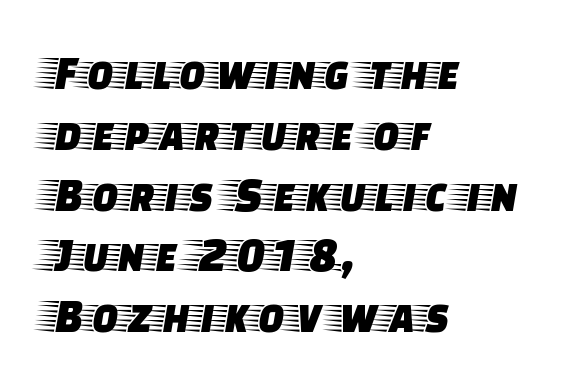
{"serif": "yes", "width": "wide", "stroke_contrast": "low", "x_height": "large", "monospaced": "no", "underline": "no", "align": "left", "line_spacing_ratio": 1.24, "letter_spacing": "normal", "letter_spacing_em": 0.0, "glyph_px": 49}
